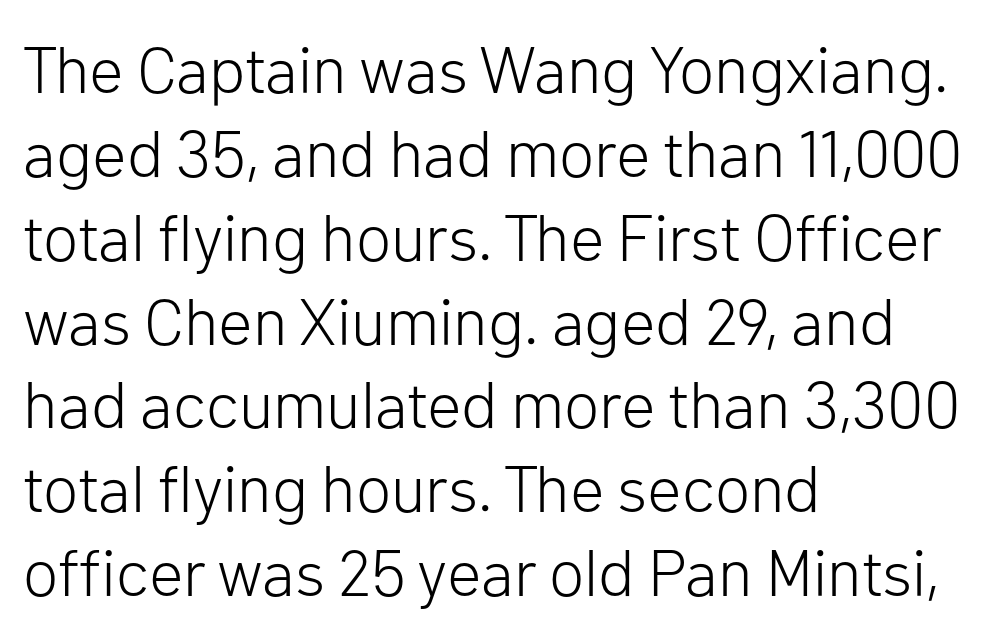
{"serif": "no", "italic": "no", "bold": "no", "weight": "light", "width": "normal", "stroke_contrast": "low", "x_height": "medium", "monospaced": "no", "underline": "no", "align": "left", "line_spacing": "normal", "line_spacing_ratio": 1.29, "letter_spacing": "normal", "letter_spacing_em": 0.0, "glyph_px": 65}
